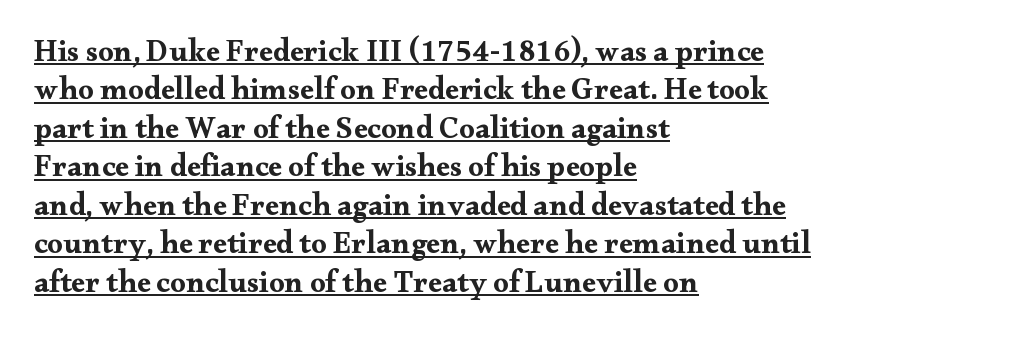
The image shows 31 px bold, wide serif type, upright; set left-aligned, line spacing 1.24x, normal letter spacing, underlined; medium stroke contrast and a small x-height.
